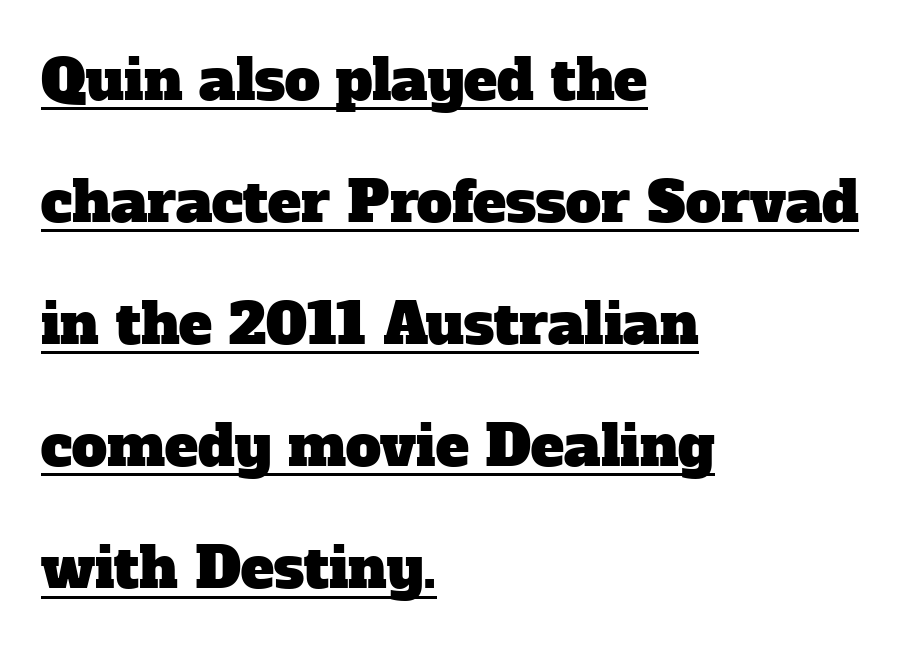
Q: Is the typeface a serif or a sans-serif typeface? A: Serif.
Q: Is the text underlined? A: Yes.
Q: How is the paragraph aligned? A: Left-aligned.
Q: Is the spacing between letters normal or unusually wide? A: Normal.
Q: Is the spacing between lines tight, normal or loose? A: Loose.
Q: Width (condensed, normal, or wide)? A: Normal.
Q: Stroke contrast? A: Low.
Q: x-height? A: Medium.
Q: Monospaced? A: No.
